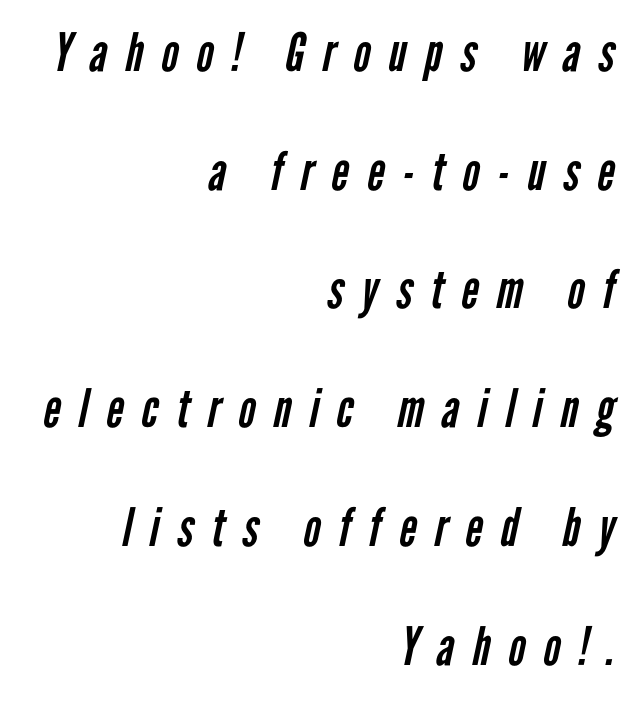
The image shows 53 px regular-weight, condensed sans-serif type; set right-aligned, loose line spacing (2.24x), unusually wide letter spacing (+0.34 em), not underlined; low stroke contrast and a medium x-height.
